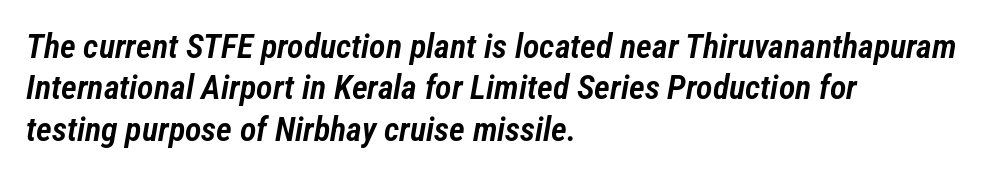
The strokes are fattened partway — semibold, not bold. Layout note: lines flush left. Looks like regular typesetting: each glyph gets only the width it needs. Nobody drew a line under any word here. The letters are slanted; this is an italic face.
